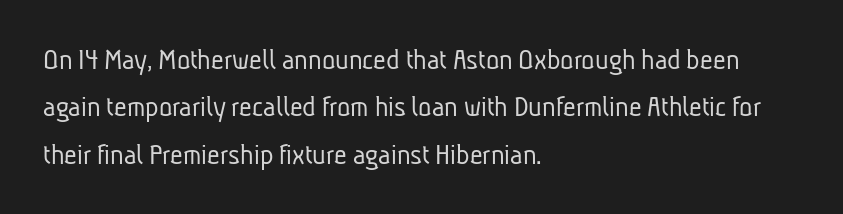
Short and long lines alike share a common starting point at left. In terms of letterform style, serifs are entirely absent. Notice how descenders clear the ascenders below comfortably — that's standard leading. The letters advance in unequal steps, a hallmark of proportional type.
